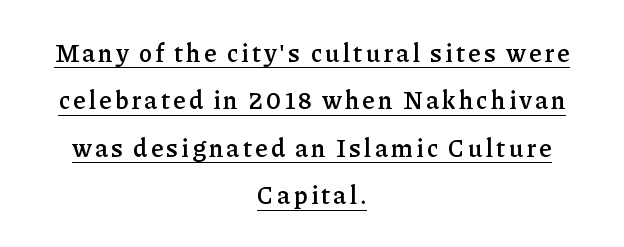
Q: Is the text bold? A: Semi-bold.
Q: Is the text italic (slanted)? A: No, it is upright.
Q: Is the text underlined? A: Yes.
Q: How is the paragraph aligned? A: Centered.
Q: Is the spacing between lines tight, normal or loose? A: Loose.
